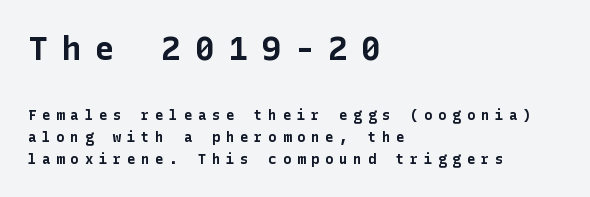
Which of the two is more prominent by size? The first, at the top. Stroke terminals: plain, sans-serif. The rendering anchors every line to the left-hand side. Words appear elongated and porous because spacing is wide. Bold? Absolutely — the strokes are thick and heavy.
